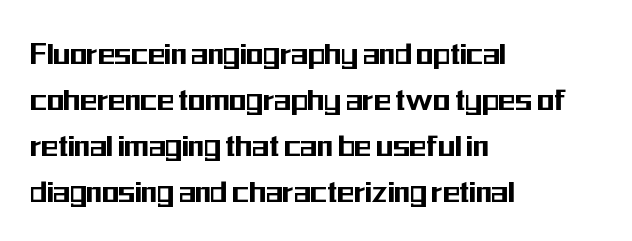
{"serif": "no", "italic": "no", "width": "condensed", "stroke_contrast": "medium", "x_height": "medium", "monospaced": "no", "underline": "no", "align": "left", "line_spacing": "normal", "line_spacing_ratio": 1.31, "letter_spacing": "normal", "letter_spacing_em": 0.0, "glyph_px": 35}
